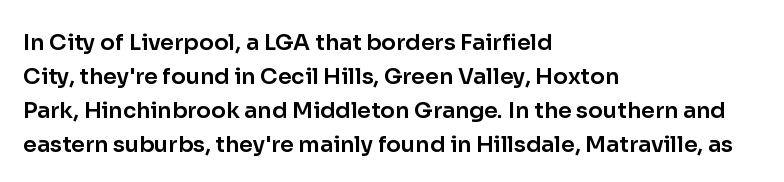
Q: Is the text italic (slanted)? A: No, it is upright.
Q: Is the text underlined? A: No.
Q: How is the paragraph aligned? A: Left-aligned.
Q: Is the spacing between letters normal or unusually wide? A: Normal.
Q: Is the spacing between lines tight, normal or loose? A: Normal.
